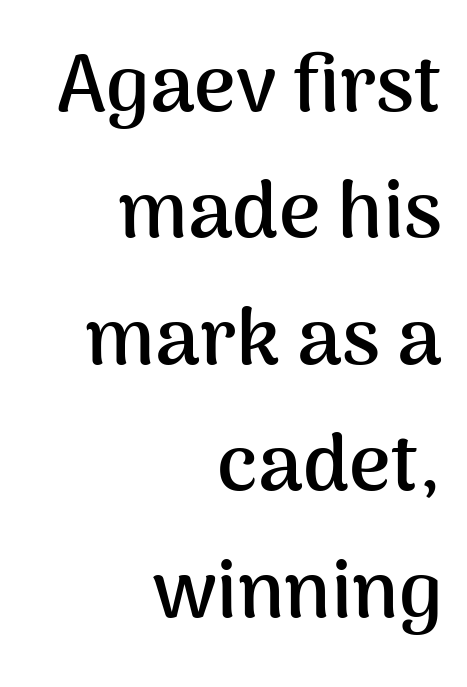
Q: Is the text bold? A: Yes.
Q: Is the text italic (slanted)? A: No, it is upright.
Q: Is the typeface a serif or a sans-serif typeface? A: Sans-serif.
Q: Is the text underlined? A: No.
Q: How is the paragraph aligned? A: Right-aligned.
Q: Is the spacing between letters normal or unusually wide? A: Normal.
Q: Is the spacing between lines tight, normal or loose? A: Normal.
Q: Width (condensed, normal, or wide)? A: Normal.
Q: Stroke contrast? A: Medium.
Q: x-height? A: Medium.
Q: Monospaced? A: No.
